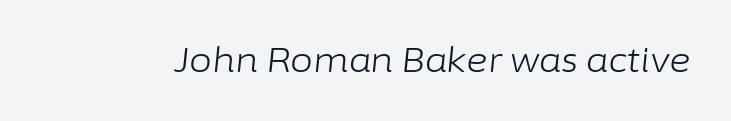
The image shows 33 px light type, italic (leaning right); set normal letter spacing, not underlined; low stroke contrast and a medium x-height.
